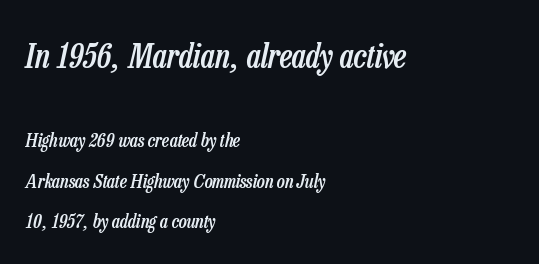
When letters slant like this, we call the style italic. Compared with a centered layout, this one pins lines to the left instead. The foot of each line stays bare and open. Weight: semibold (demi).
